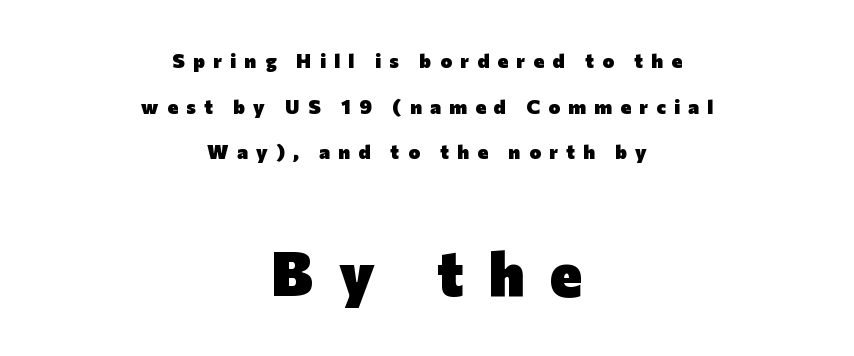
The rendering enlarges the type as you move from the upper chunk to the lower. The tracking jumps out immediately: characters are airy and widely separated. The rendering uses natural spacing where letterforms have individual widths. Its strokes are broad and dark, the hallmark of bold type.
